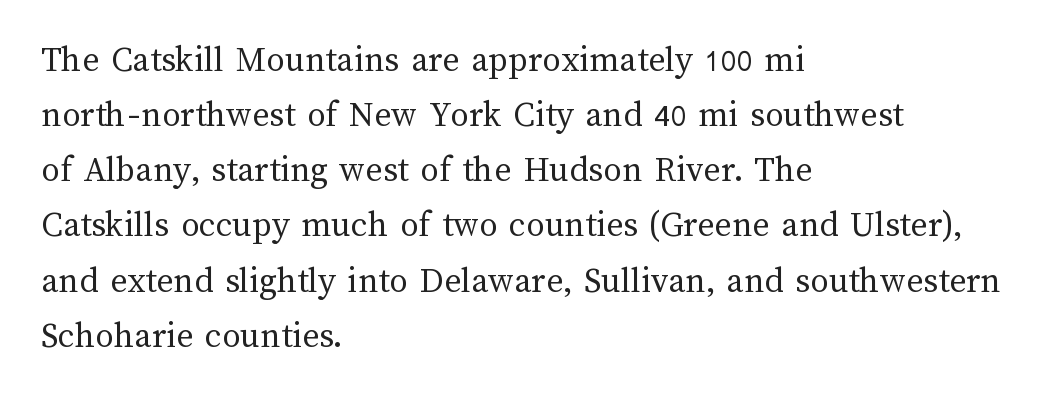
Italic: no, the glyphs are upright roman. These lines keep a tight, regular rhythm from letter to letter. Is this a fixed-width face? No — the glyphs have proportional, varying widths. Is there much room between lines? A standard amount, neither cramped nor airy. The face looks like a standard text weight, possibly lighter. A classic flush-left, rag-right setting is used for this passage.
